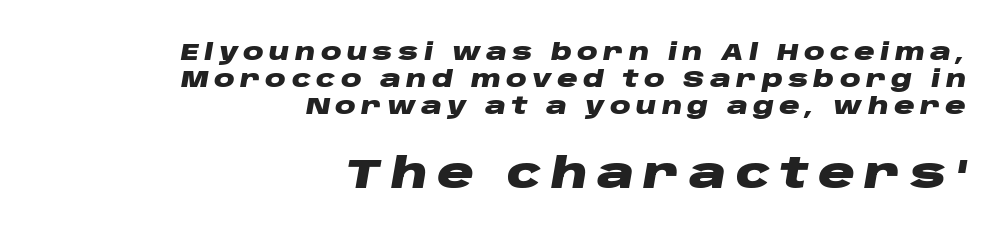
The image shows 41 px heavy, wide type, italic (leaning right); set right-aligned, line spacing 1.18x, unusually wide letter spacing (+0.23 em), not underlined; the second (bottom) block is 1.78x larger; low stroke contrast and a large x-height.
